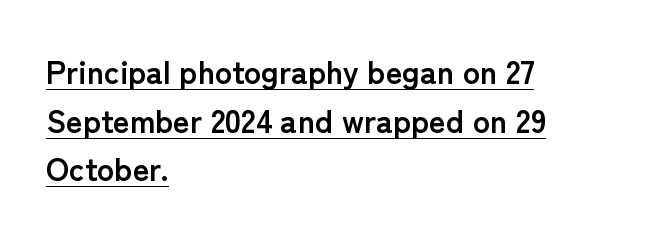
The image shows 32 px semibold sans-serif type, upright; set left-aligned, normal line spacing (1.52x), normal letter spacing, underlined; low stroke contrast and a medium x-height.
